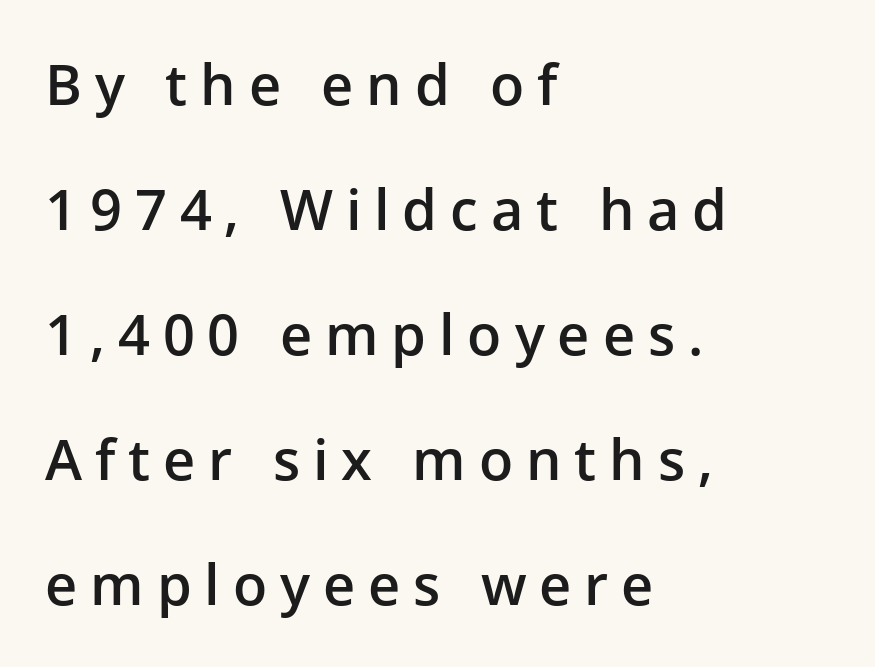
Leftover space on each line is placed entirely after the last word. Think of a printed novel: that variable character pitch is what you see here. Honestly, the rows look like they've been pulled way apart. How are the letters spaced? Widely, with obvious added tracking.
